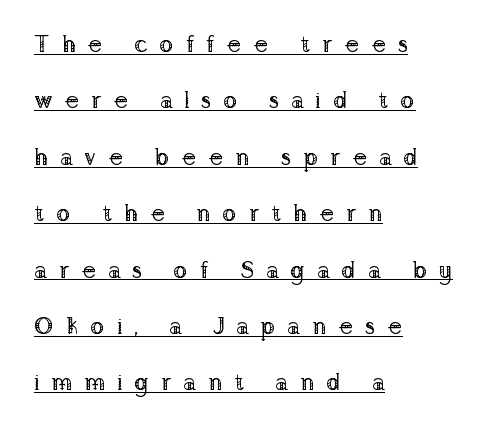
The image shows 24 px text type, upright; set left-aligned, loose line spacing (2.35x), unusually wide letter spacing (+0.49 em), underlined.
